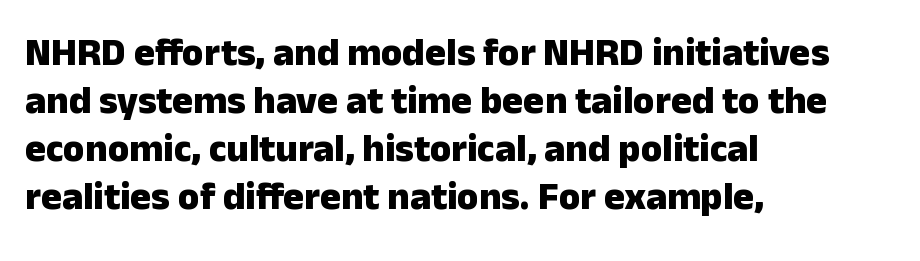
The designer went with a sans here, leaving each stem footless. Posture: vertical. A typesetter would call this proportional, since set widths differ per character. Anything drawn beneath the words? Only blank space.
